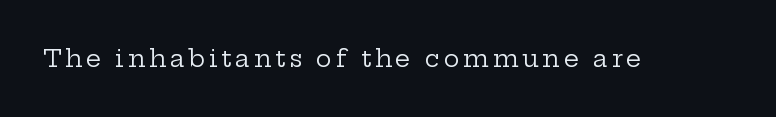
Only glyphs here, with clear space below each row. Posture: upright roman. The font is comparable to plain body text, perhaps lighter.
